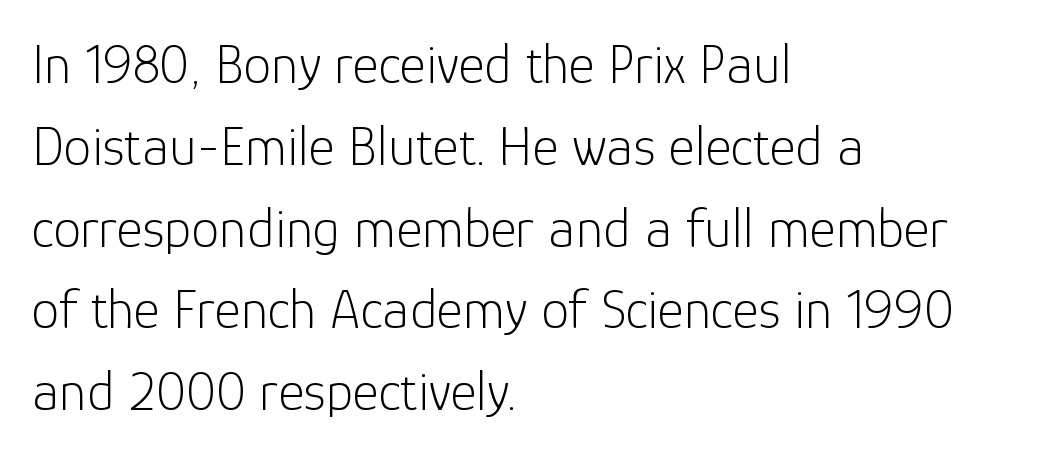
The image shows 56 px light sans-serif type, upright; set left-aligned, normal line spacing (1.46x), normal letter spacing, not underlined; low stroke contrast and a medium x-height.
